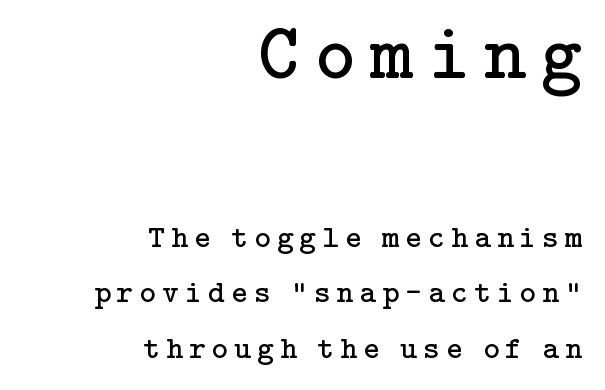
The image shows 79 px regular-weight serif type, upright; set right-aligned, line spacing 1.74x, not underlined; the first (top) block is 2.47x larger; low stroke contrast and a medium x-height.
